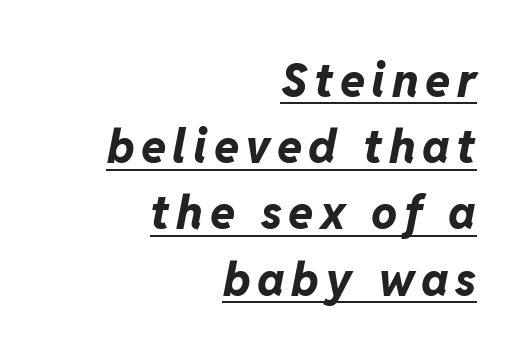
Q: Is the text bold? A: Yes.
Q: Is the text italic (slanted)? A: Yes, it leans right by about 11 degrees.
Q: Is the text underlined? A: Yes.
Q: How is the paragraph aligned? A: Right-aligned.
Q: Is the spacing between lines tight, normal or loose? A: Normal.
Q: Width (condensed, normal, or wide)? A: Normal.
Q: Stroke contrast? A: Low.
Q: x-height? A: Medium.
Q: Monospaced? A: No.
